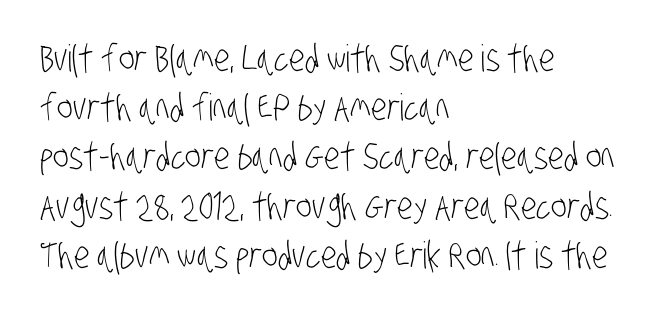
{"serif": "no", "bold": "no", "weight": "light", "width": "condensed", "stroke_contrast": "low", "x_height": "large", "monospaced": "no", "underline": "no", "align": "left", "line_spacing": "normal", "line_spacing_ratio": 1.33, "letter_spacing": "normal", "letter_spacing_em": 0.0, "glyph_px": 37}
